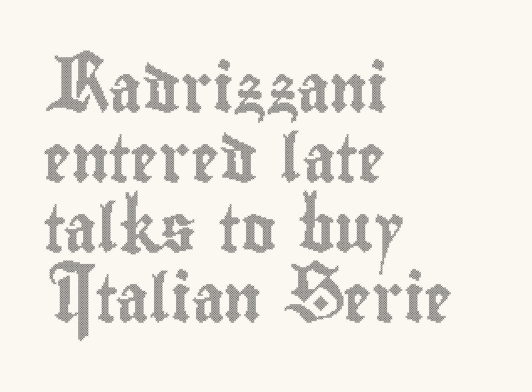
This is roman type, the default non-slanted kind. Reading down the column, the eye jumps a familiar distance to each next line. The gaps between neighbouring characters are ordinary and unremarkable. Descenders hang freely into open space.
